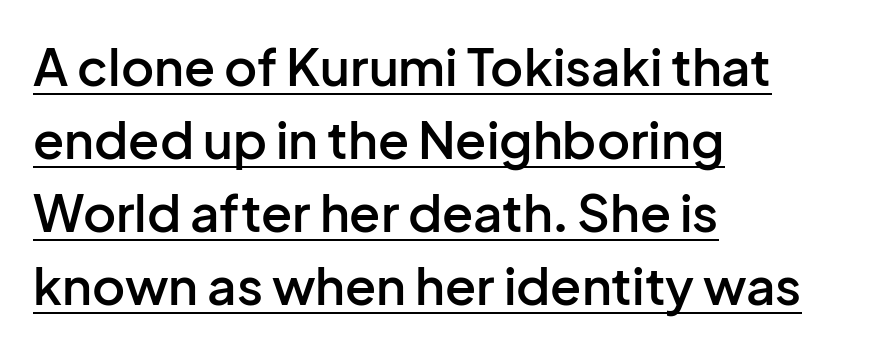
{"serif": "no", "italic": "no", "bold": "semi", "weight": "semibold", "width": "normal", "stroke_contrast": "low", "x_height": "medium", "monospaced": "no", "underline": "yes", "align": "left", "line_spacing": "normal", "line_spacing_ratio": 1.43, "letter_spacing": "normal", "letter_spacing_em": 0.0, "glyph_px": 51}
